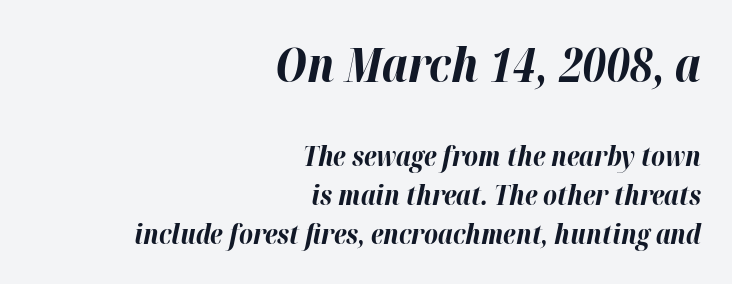
No extra tracking has been applied to these lines. The ragged edge is on the left, which tells us the setting is flush right. This rendering features lettering with no underline. Reading top to bottom, the characters get smaller at the block break. Caption: bold face, heavy strokes.
